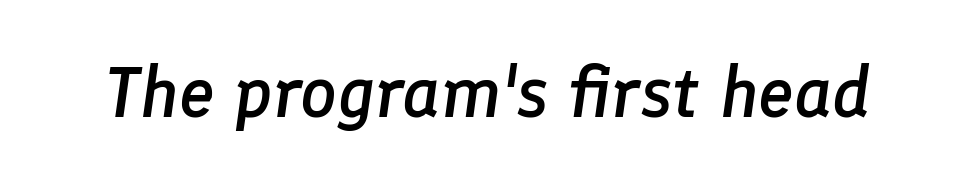
Check under the words: just untouched page. The face used here has a pronounced slope to its letters. Moderately thickened strokes mark this as semibold type. The letters advance in unequal steps, a hallmark of proportional type. Does extra space separate the letters? No, they use regular spacing.
